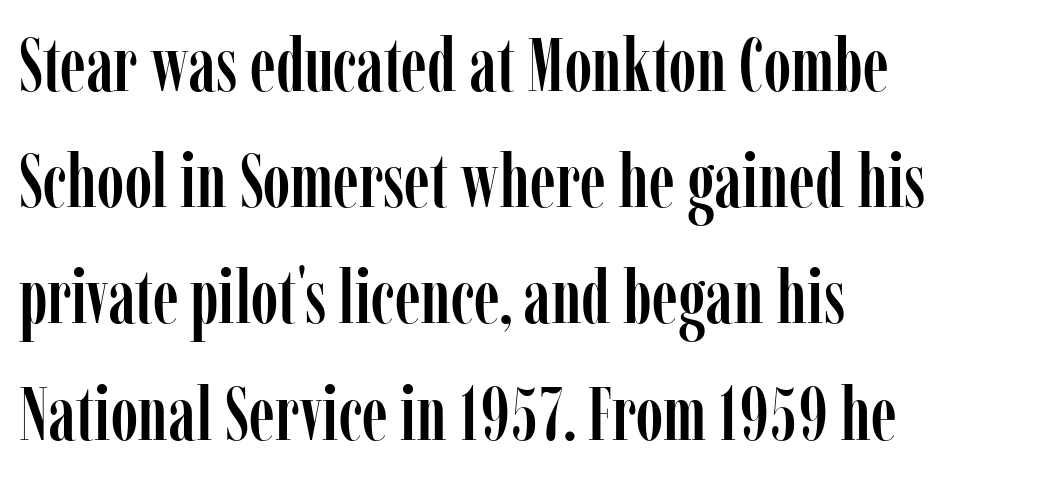
{"serif": "yes", "italic": "no", "width": "condensed", "stroke_contrast": "low", "x_height": "medium", "monospaced": "no", "underline": "no", "align": "left", "line_spacing": "normal", "line_spacing_ratio": 1.55, "letter_spacing": "normal", "letter_spacing_em": 0.0, "glyph_px": 75}
